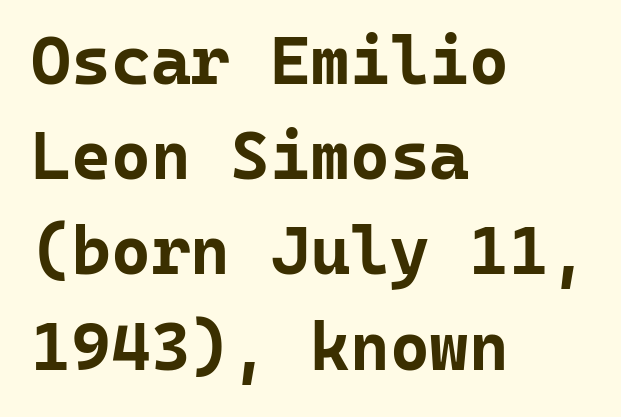
{"serif": "no", "italic": "no", "bold": "yes", "weight": "bold", "width": "normal", "stroke_contrast": "low", "x_height": "medium", "monospaced": "yes", "underline": "no", "align": "left", "line_spacing": "normal", "line_spacing_ratio": 1.4, "letter_spacing": "normal", "letter_spacing_em": 0.0, "glyph_px": 68}
